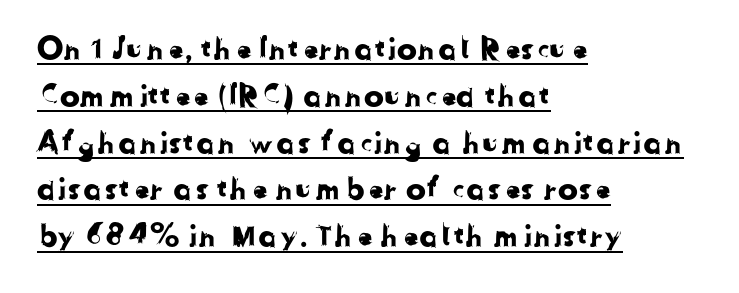
{"serif": "no", "width": "normal", "stroke_contrast": "low", "x_height": "medium", "monospaced": "no", "underline": "yes", "align": "left", "line_spacing": "normal", "line_spacing_ratio": 1.56, "letter_spacing": "normal", "letter_spacing_em": 0.0, "glyph_px": 30}
